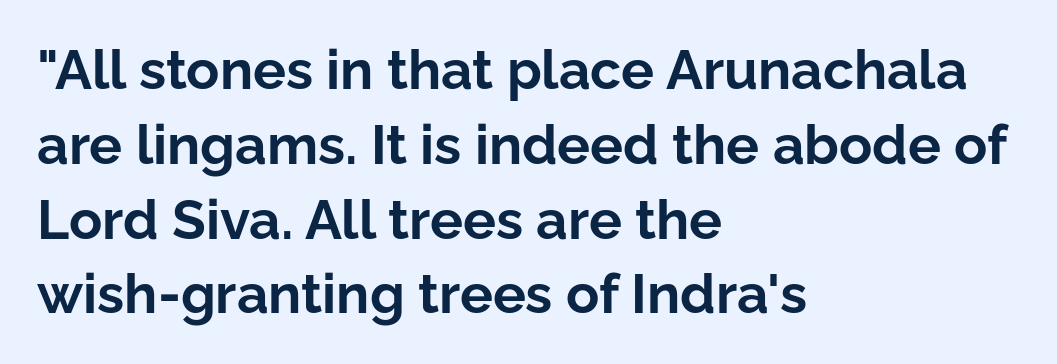
{"serif": "no", "italic": "no", "bold": "yes", "weight": "bold", "width": "normal", "stroke_contrast": "low", "x_height": "medium", "monospaced": "no", "underline": "no", "align": "left", "line_spacing": "normal", "line_spacing_ratio": 1.36, "letter_spacing": "normal", "letter_spacing_em": 0.0, "glyph_px": 55}
